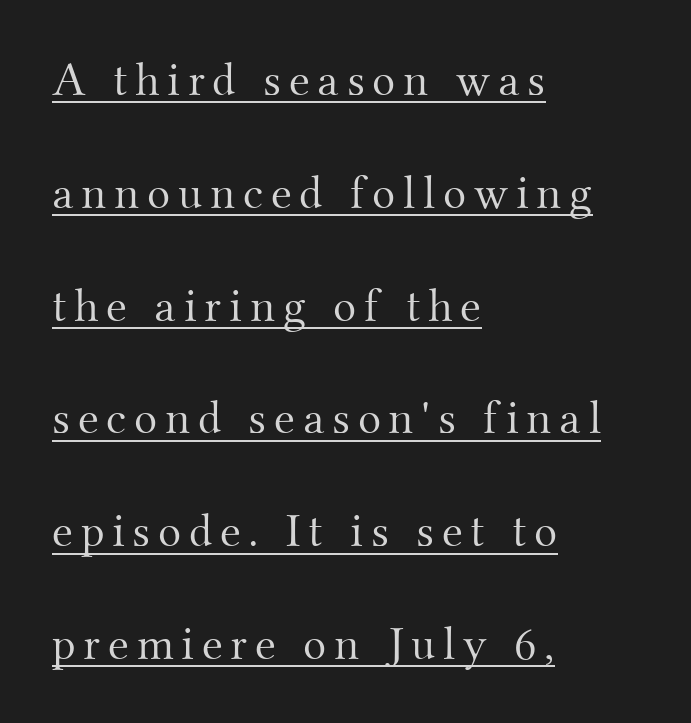
The image shows 48 px light serif type, upright; set left-aligned, loose line spacing (2.35x), underlined; medium stroke contrast and a small x-height.
